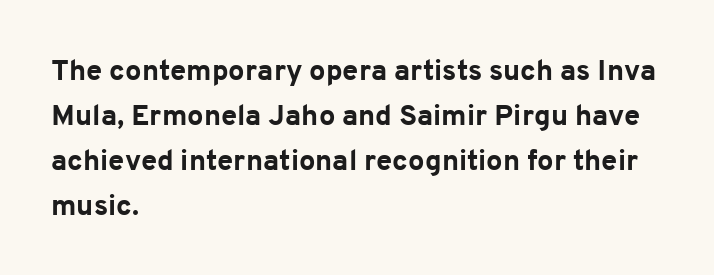
Descenders are the only things crossing below the line. Is the block centered? No — it sits flush against the left margin. Ordinary non-slanted type is in use. The lines sit at an ordinary, default distance from one another. Characters follow at the spacing the type designer built in.
